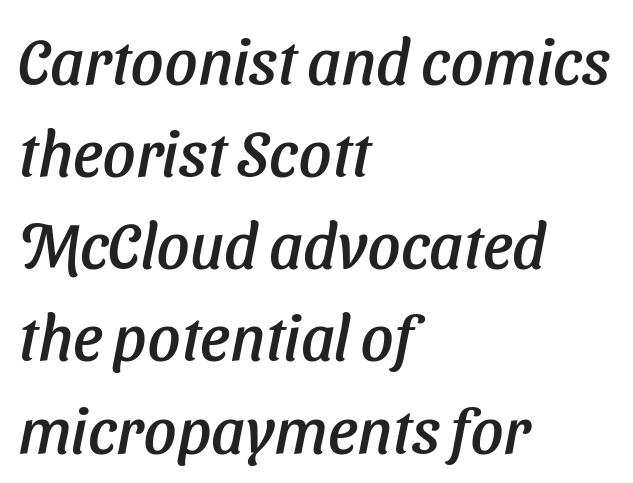
The image shows 64 px text type; set left-aligned, normal line spacing (1.44x), normal letter spacing, not underlined; low stroke contrast and a medium x-height.
